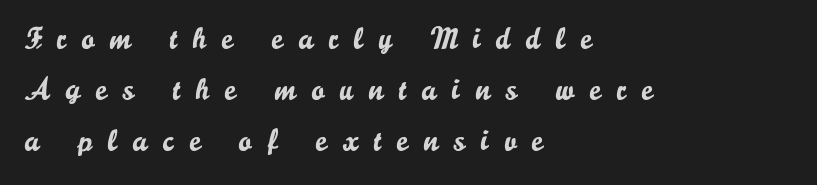
The image shows 31 px sans-serif type; set left-aligned, normal line spacing (1.65x), unusually wide letter spacing (+0.5 em), not underlined; low stroke contrast and a small x-height.
